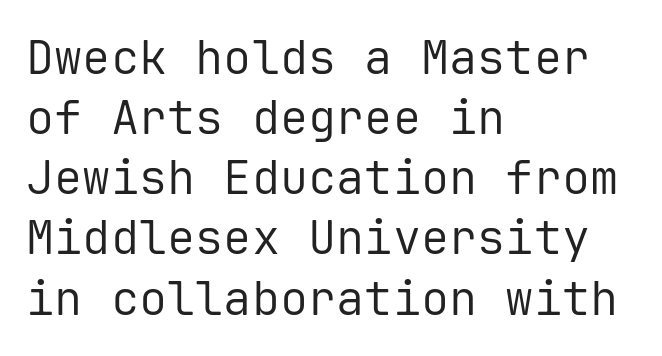
{"serif": "no", "italic": "no", "bold": "no", "weight": "regular", "width": "normal", "stroke_contrast": "low", "x_height": "medium", "monospaced": "yes", "underline": "no", "align": "left", "line_spacing": "normal", "line_spacing_ratio": 1.28, "letter_spacing": "normal", "letter_spacing_em": 0.0, "glyph_px": 47}
